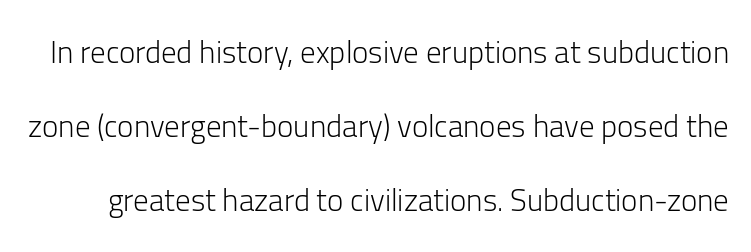
Q: Is the text bold? A: No.
Q: Is the text italic (slanted)? A: No, it is upright.
Q: Is the typeface a serif or a sans-serif typeface? A: Sans-serif.
Q: Is the text underlined? A: No.
Q: Is the spacing between letters normal or unusually wide? A: Normal.
Q: Is the spacing between lines tight, normal or loose? A: Loose.
Q: Width (condensed, normal, or wide)? A: Normal.
Q: Stroke contrast? A: Low.
Q: x-height? A: Medium.
Q: Monospaced? A: No.
